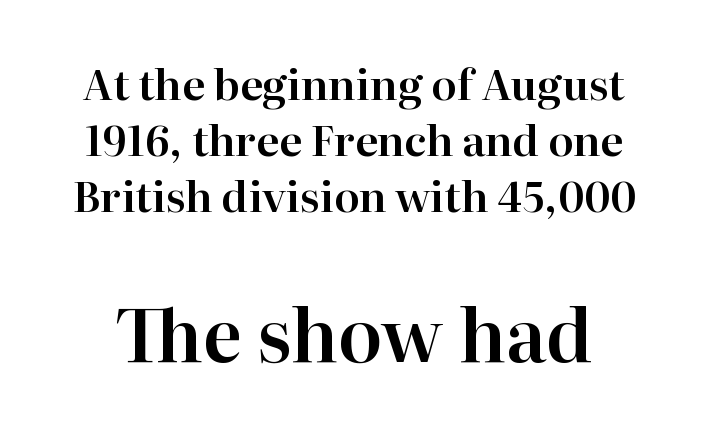
{"serif": "yes", "italic": "no", "width": "normal", "stroke_contrast": "high", "x_height": "medium", "monospaced": "no", "underline": "no", "line_spacing": "normal", "line_spacing_ratio": 1.33, "letter_spacing": "normal", "letter_spacing_em": 0.0, "larger_block": "second", "size_ratio": 1.74, "glyph_px": 73}
